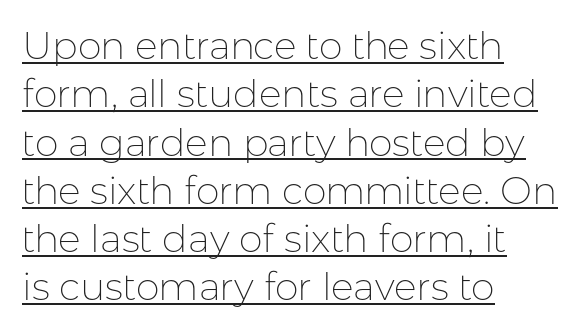
Letter spacing: default. This sample is left-justified, so line endings fall wherever the words run out. The typesetter has applied underlining to the passage shown. Posture: upright roman.
